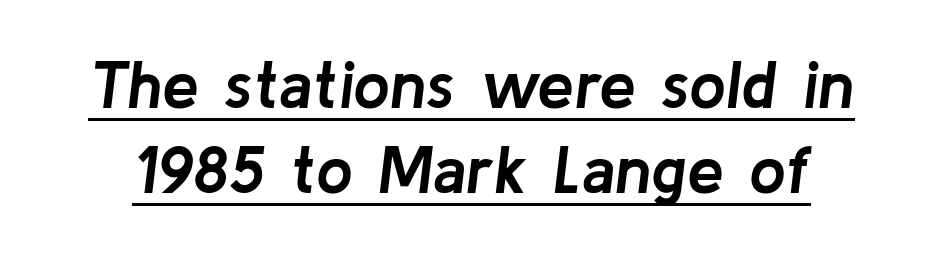
The image shows 66 px semibold type, italic (leaning right); set normal line spacing (1.29x), normal letter spacing, underlined; low stroke contrast and a medium x-height.
